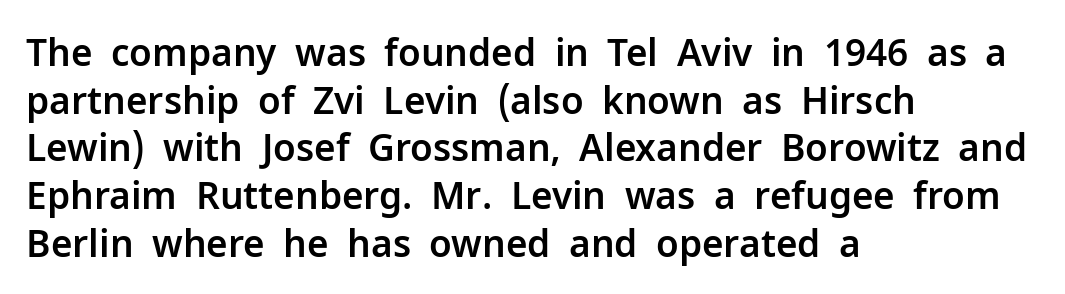
The image shows 37 px sans-serif type, upright; set left-aligned, normal line spacing (1.29x), normal letter spacing, not underlined; low stroke contrast and a medium x-height.
